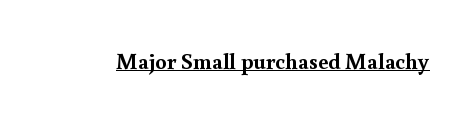
Heavy, bold letterforms. A rule runs beneath these lines of type. The type is set solid horizontally, with unmodified tracking. The lettering stays uniformly vertical, giving the passage a roman look.
